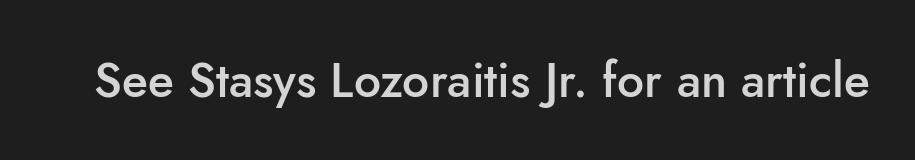
Glance below the letters and you will spot only blank space. Honestly, the letter spacing is just normal — you wouldn't notice it. Summary of weight: moderately heavy, a semibold. Every character sits straight up, as roman type does.
